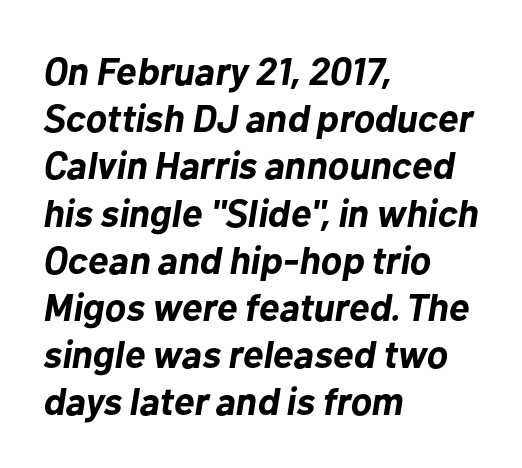
{"italic": "yes", "lean": "right", "slant_degrees": 10, "bold": "yes", "weight": "bold", "width": "normal", "stroke_contrast": "low", "x_height": "medium", "monospaced": "no", "underline": "no", "align": "left", "line_spacing_ratio": 1.21, "letter_spacing": "normal", "letter_spacing_em": 0.0, "glyph_px": 39}
